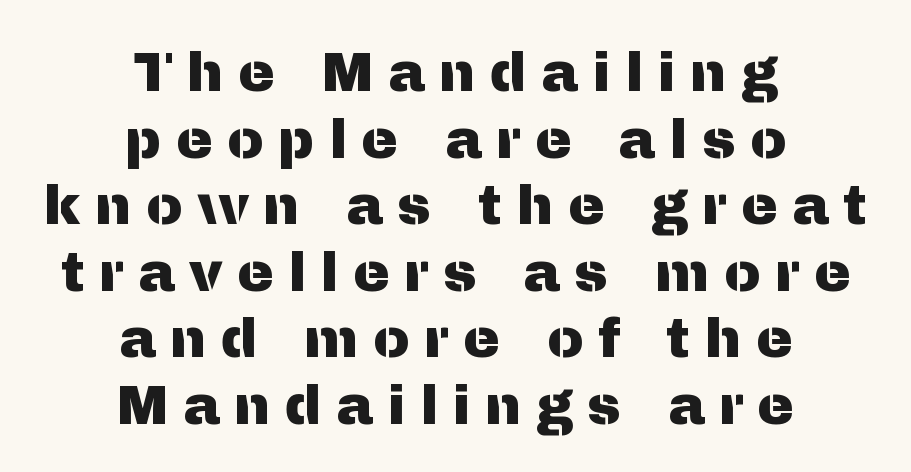
Is this a sans? Yes — the strokes have no serifs. Characters follow at a spacing far wider than the type designer built in. Underline: absent. Do the letters lean? They stand straight. The setting favours the middle, as headings and verse often do.
